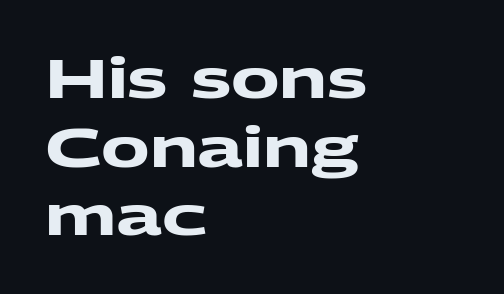
{"serif": "no", "bold": "yes", "weight": "heavy", "width": "wide", "stroke_contrast": "medium", "x_height": "medium", "monospaced": "no", "underline": "no", "align": "left", "line_spacing": "normal", "line_spacing_ratio": 1.27, "letter_spacing": "normal", "letter_spacing_em": 0.0, "glyph_px": 54}
